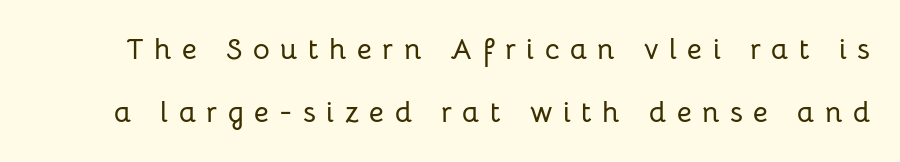
{"serif": "no", "italic": "no", "width": "normal", "stroke_contrast": "low", "x_height": "medium", "monospaced": "no", "underline": "no", "line_spacing": "loose", "line_spacing_ratio": 2.18, "letter_spacing": "wide", "letter_spacing_em": 0.36, "glyph_px": 29}
